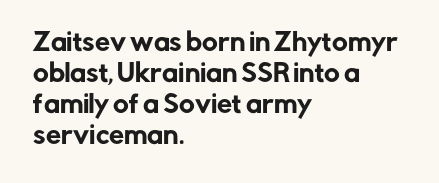
The image shows 24 px text type, upright; set left-aligned, normal line spacing (1.29x), normal letter spacing, not underlined.
